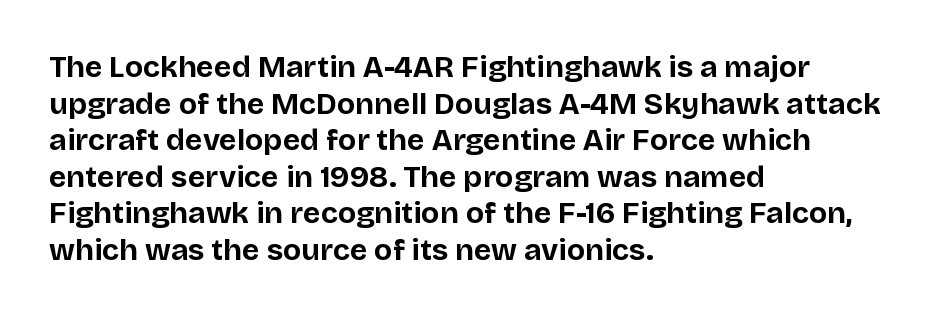
Q: Is the text bold? A: Yes.
Q: Is the text italic (slanted)? A: No, it is upright.
Q: Is the typeface a serif or a sans-serif typeface? A: Sans-serif.
Q: Is the text underlined? A: No.
Q: How is the paragraph aligned? A: Left-aligned.
Q: Is the spacing between letters normal or unusually wide? A: Normal.
Q: Width (condensed, normal, or wide)? A: Normal.
Q: Stroke contrast? A: Low.
Q: x-height? A: Large.
Q: Monospaced? A: No.
